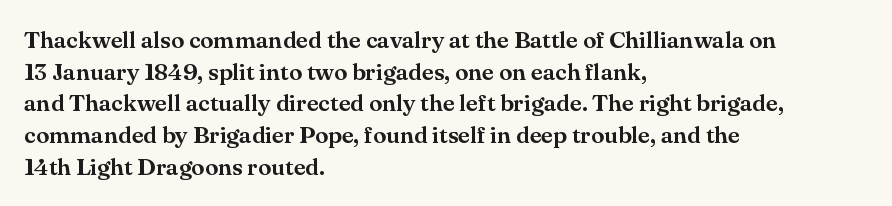
Q: Is the text italic (slanted)? A: No, it is upright.
Q: Is the text underlined? A: No.
Q: How is the paragraph aligned? A: Left-aligned.
Q: Is the spacing between letters normal or unusually wide? A: Normal.
Q: Is the spacing between lines tight, normal or loose? A: Normal.
